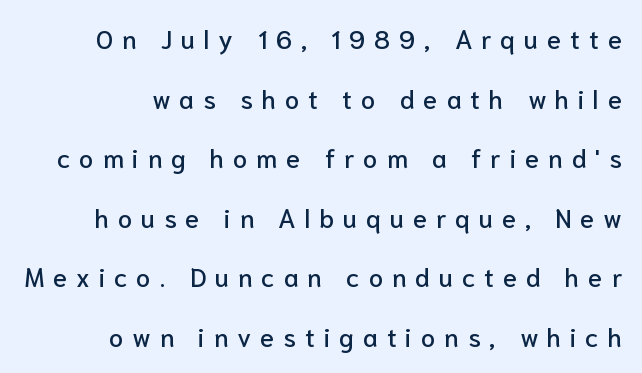
Each word looks stretched out because of the extra space between its letters. The line-height multiplier appears high, well above default. A clean baseline with only descenders dipping below it. Every stem runs plumb, perpendicular to the baseline.
